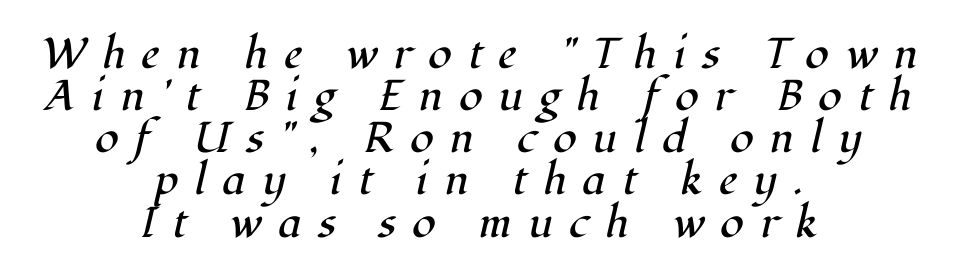
The image shows 43 px regular-weight serif type, italic (leaning right); set centered, tight line spacing (0.98x), unusually wide letter spacing (+0.38 em), not underlined; high stroke contrast and a medium x-height.
